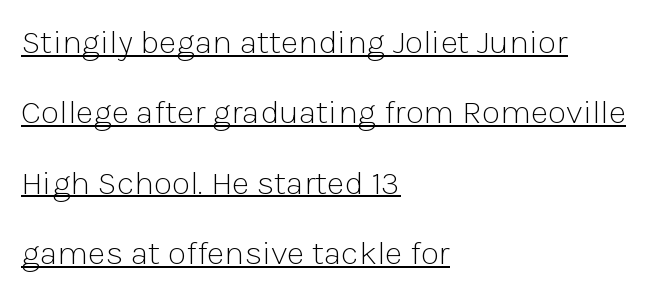
The image shows 34 px light sans-serif type, upright; set left-aligned, loose line spacing (2.07x), normal letter spacing, underlined; low stroke contrast and a medium x-height.
